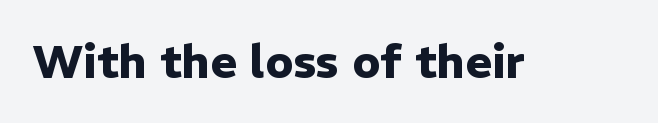
{"serif": "no", "italic": "no", "bold": "yes", "weight": "heavy", "width": "normal", "stroke_contrast": "low", "x_height": "medium", "monospaced": "no", "underline": "no", "letter_spacing": "normal", "letter_spacing_em": 0.0, "glyph_px": 46}
